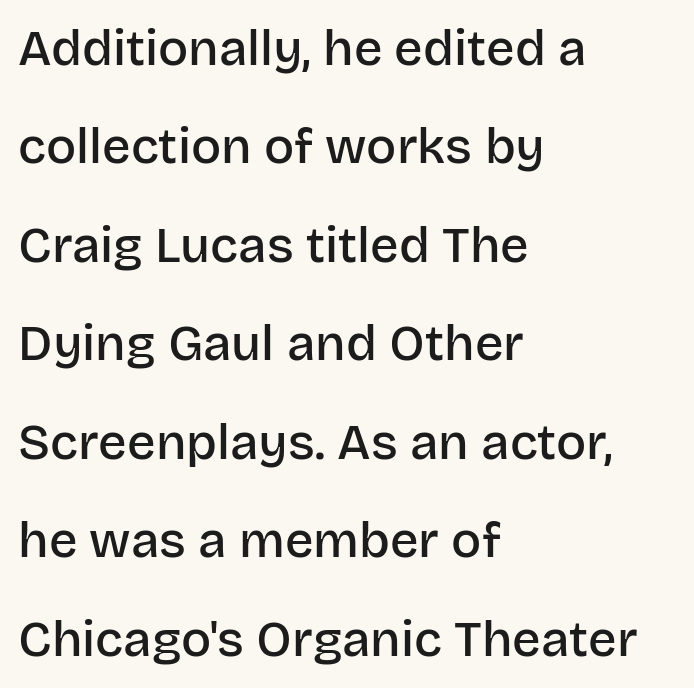
{"serif": "no", "italic": "no", "bold": "semi", "weight": "semibold", "width": "normal", "stroke_contrast": "low", "x_height": "large", "monospaced": "no", "underline": "no", "align": "left", "line_spacing": "loose", "line_spacing_ratio": 1.97, "letter_spacing": "normal", "letter_spacing_em": 0.0, "glyph_px": 50}
